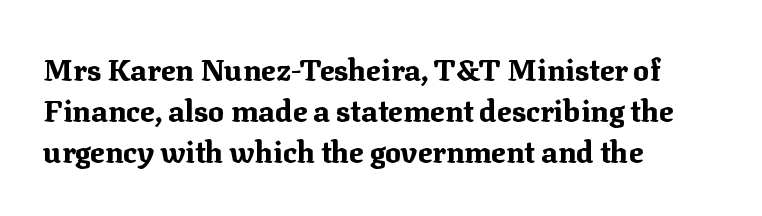
{"serif": "yes", "italic": "no", "bold": "yes", "weight": "bold", "width": "normal", "stroke_contrast": "medium", "x_height": "medium", "monospaced": "no", "underline": "no", "align": "left", "line_spacing": "normal", "line_spacing_ratio": 1.37, "letter_spacing": "normal", "letter_spacing_em": 0.0, "glyph_px": 30}
